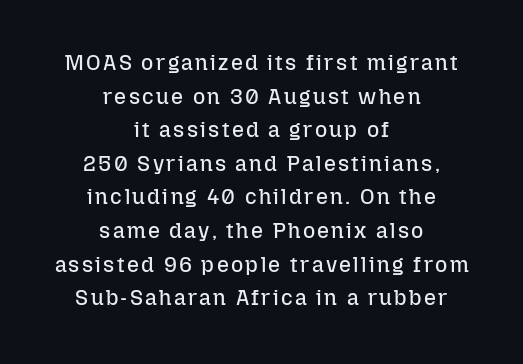
The image shows 21 px text type, upright; set centered, normal line spacing (1.6x), not underlined.
